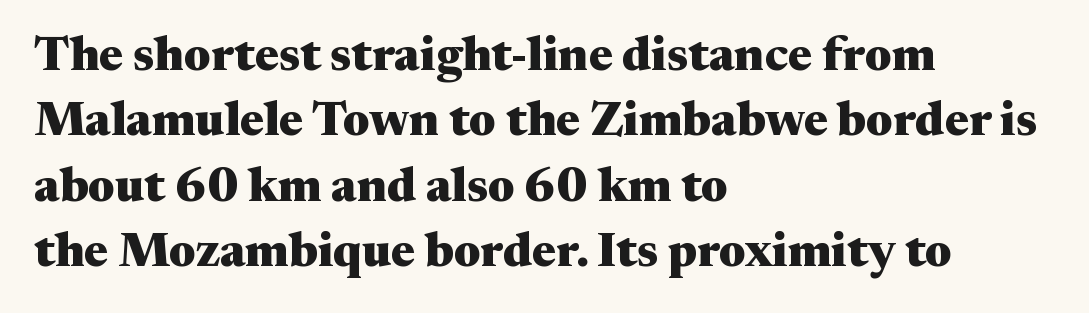
The image shows 48 px heavy, wide serif type, upright; set left-aligned, normal line spacing (1.36x), normal letter spacing, not underlined; medium stroke contrast and a medium x-height.
